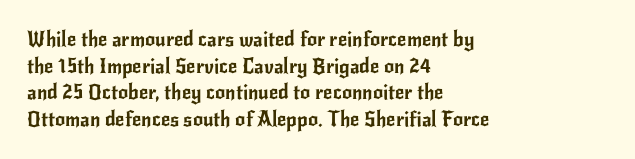
The image shows 20 px text type, upright; set left-aligned, normal line spacing (1.33x), normal letter spacing, not underlined.
